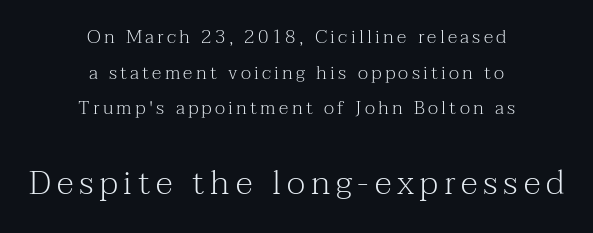
{"serif": "yes", "italic": "no", "bold": "no", "weight": "light", "width": "normal", "stroke_contrast": "medium", "x_height": "medium", "monospaced": "no", "underline": "no", "align": "center", "line_spacing_ratio": 1.87, "larger_block": "second", "size_ratio": 1.79, "glyph_px": 34}
